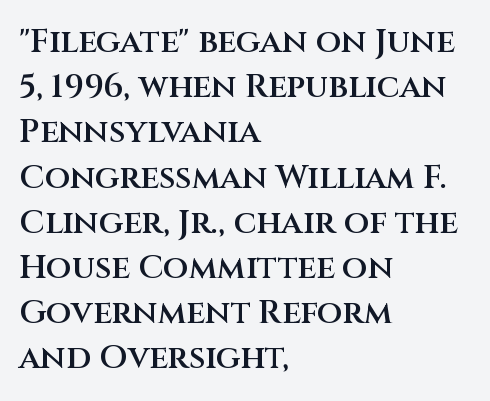
The face used here is proportionally spaced, like ordinary book or web type. The ragged edge is on the right, which tells us the setting is flush left. Only glyphs here, with clear space below each row. This is roman type, the default non-slanted kind.
